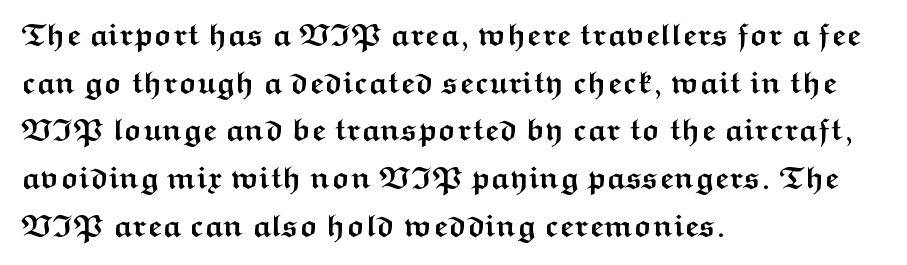
The image shows 32 px semibold, wide sans-serif type, upright; set left-aligned, normal line spacing (1.49x), normal letter spacing, not underlined; medium stroke contrast and a medium x-height.
